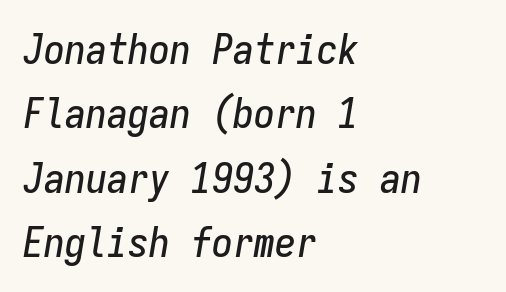
{"italic": "yes", "lean": "right", "slant_degrees": 9, "width": "condensed", "stroke_contrast": "low", "x_height": "medium", "monospaced": "yes", "underline": "no", "align": "left", "line_spacing": "normal", "line_spacing_ratio": 1.53, "letter_spacing": "normal", "letter_spacing_em": 0.0, "glyph_px": 42}
